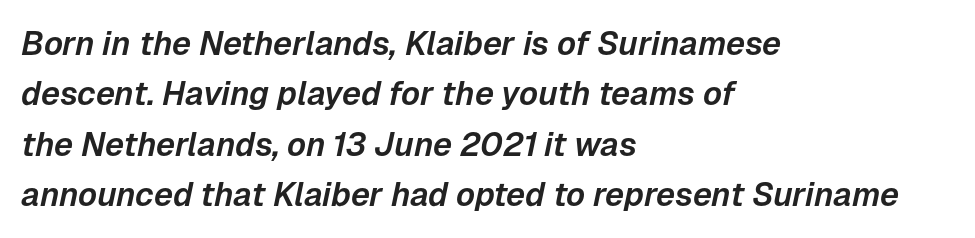
The words here are not underlined. Note the varied advance widths — an 'i' is clearly narrower than an 'm'. Typeset ragged right — the left edge is the straight one. Quick note: italic. Words appear dense and cohesive because spacing is normal.
